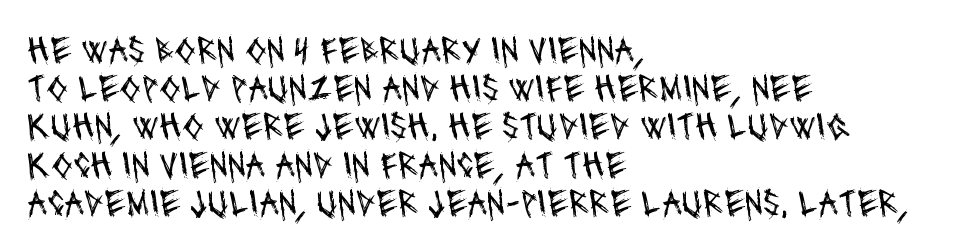
Q: Is the text bold? A: No.
Q: Is the typeface a serif or a sans-serif typeface? A: Sans-serif.
Q: Is the text underlined? A: No.
Q: How is the paragraph aligned? A: Left-aligned.
Q: Is the spacing between letters normal or unusually wide? A: Normal.
Q: Is the spacing between lines tight, normal or loose? A: Tight.
Q: Width (condensed, normal, or wide)? A: Condensed.
Q: Stroke contrast? A: Medium.
Q: x-height? A: Large.
Q: Monospaced? A: No.
